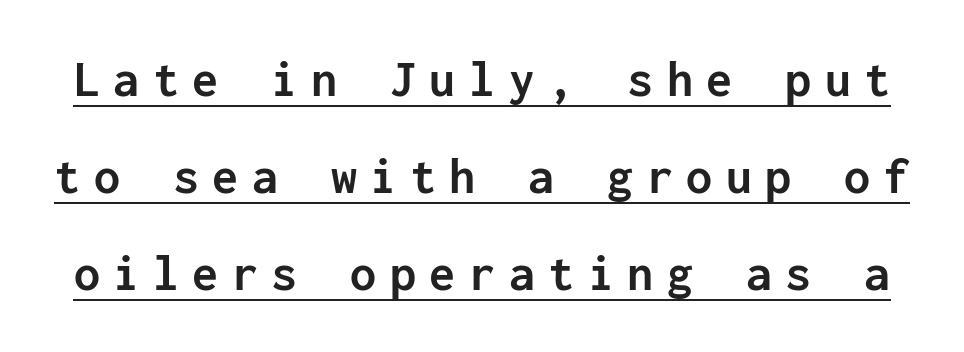
Thick stems and heavy bowls — unmistakably bold. Fixed-width glyphs throughout — classic coding-font behaviour. These lines were composed using upright roman letters. The letters are spread apart with noticeably loose tracking. You can tell from the bare stems that sans-serif type was used.
